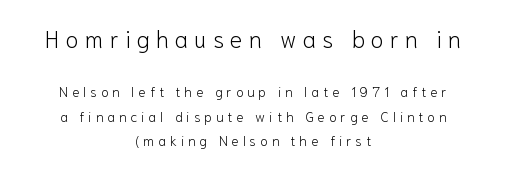
Q: Is the text bold? A: No.
Q: Is the text italic (slanted)? A: No, it is upright.
Q: Is the text underlined? A: No.
Q: How is the paragraph aligned? A: Centered.
Q: Is the spacing between letters normal or unusually wide? A: Unusually wide.
Q: Which block of text is set in a larger size, the first (top) or the second (bottom)? A: The first (top) one.
